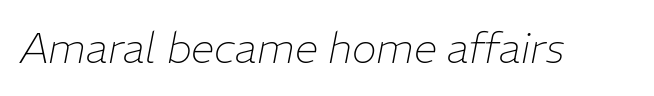
A typesetter would call this proportional, since set widths differ per character. Type without underlining. No extra ink here — the face is not bold. Students, note that the glyphs here touch the page at normal intervals. The passage shown leans; its letterforms are oblique.
